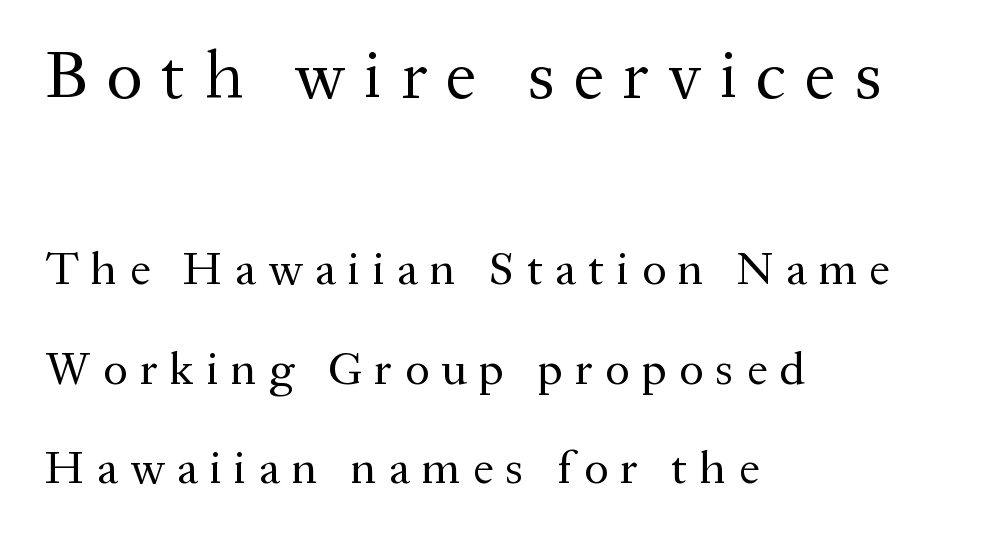
{"serif": "yes", "italic": "no", "bold": "no", "weight": "regular", "width": "normal", "stroke_contrast": "medium", "x_height": "medium", "monospaced": "no", "underline": "no", "align": "left", "line_spacing": "loose", "line_spacing_ratio": 2.16, "letter_spacing": "wide", "letter_spacing_em": 0.27, "larger_block": "first", "size_ratio": 1.5, "glyph_px": 69}
